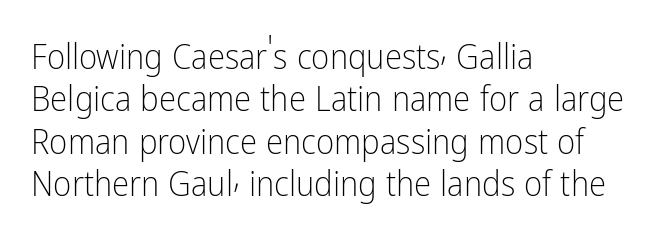
The image shows 35 px light, condensed sans-serif type, upright; set left-aligned, line spacing 1.21x, normal letter spacing, not underlined; low stroke contrast and a medium x-height.
